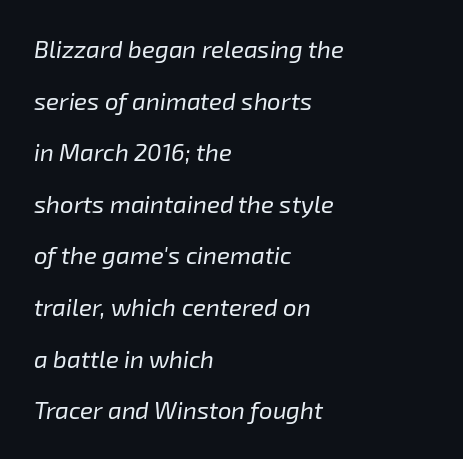
Q: Is the text bold? A: No.
Q: Is the text italic (slanted)? A: Yes, it leans right by about 8 degrees.
Q: Is the text underlined? A: No.
Q: How is the paragraph aligned? A: Left-aligned.
Q: Is the spacing between letters normal or unusually wide? A: Normal.
Q: Is the spacing between lines tight, normal or loose? A: Loose.
